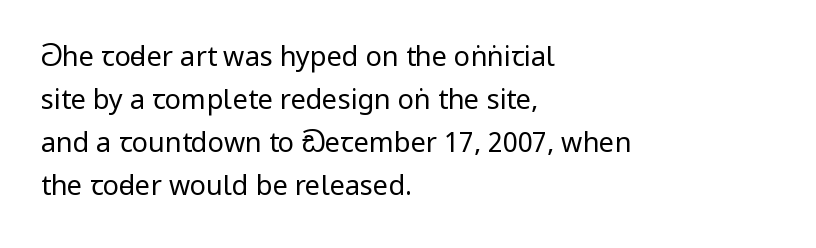
Line beginnings align vertically; line endings do not. Quick note: not italic, upright. No chunkiness to these letters — they're not bold. Default kerning and tracking; the words read as compact shapes.
